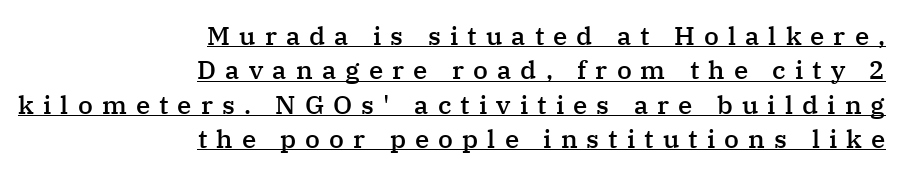
I'd describe the lettering as semibold — firm but not a full bold. The rendering uses the underline text-decoration. Honestly, the row spacing looks completely unremarkable. Alignment: flush right. Students, note that the glyphs here are deliberately spaced far apart. This is the regular roman posture of the typeface.
